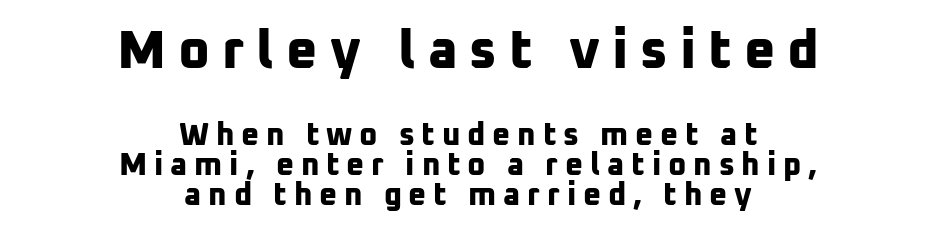
These lines have a slow, spaced-out rhythm from letter to letter. The line-height multiplier appears low, near solid setting. Each letter keeps its own natural width here, so spacing adapts to shape. As a designer I'd log this as weight 700, bold.
